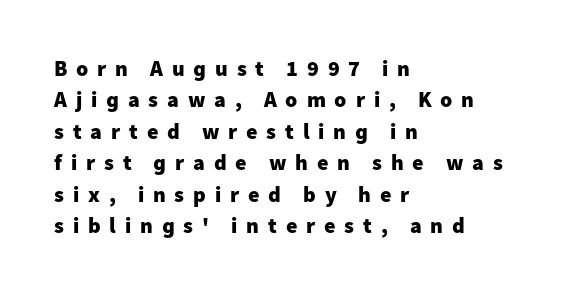
Q: Is the text bold? A: Yes.
Q: Is the text italic (slanted)? A: No, it is upright.
Q: Is the text underlined? A: No.
Q: How is the paragraph aligned? A: Left-aligned.
Q: Is the spacing between letters normal or unusually wide? A: Unusually wide.
Q: Is the spacing between lines tight, normal or loose? A: Normal.
